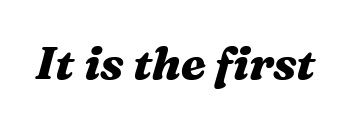
The image shows 46 px heavy, wide type, italic (leaning right); set normal letter spacing, not underlined; medium stroke contrast and a medium x-height.
